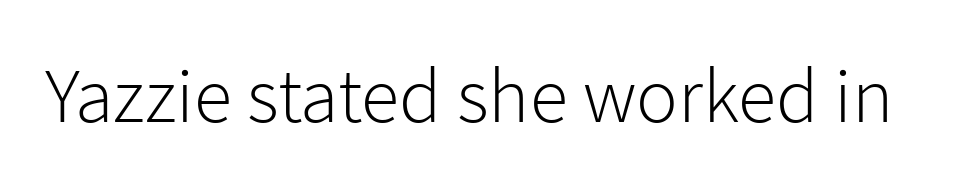
The image shows 78 px light sans-serif type, upright; set normal letter spacing, not underlined; low stroke contrast and a medium x-height.
